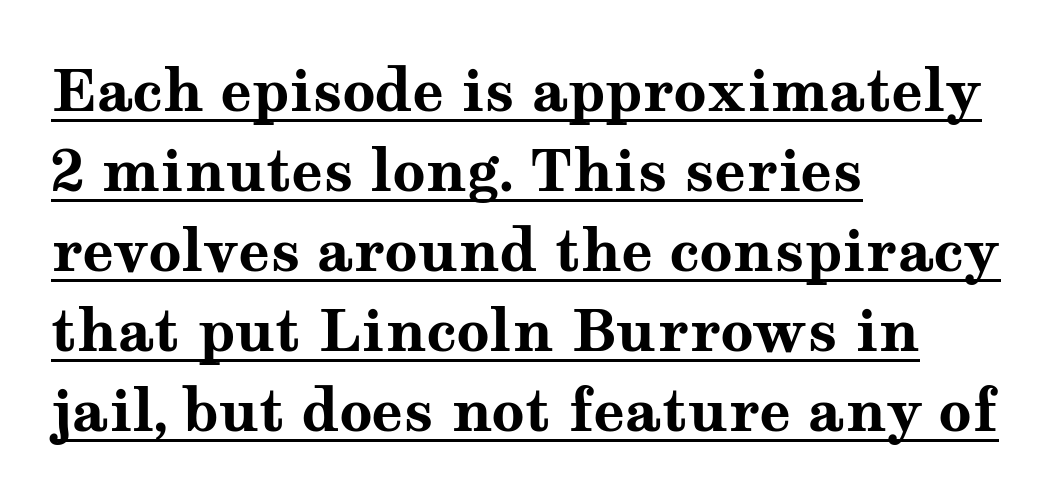
The image shows 58 px bold, wide serif type, upright; set left-aligned, normal line spacing (1.38x), normal letter spacing, underlined; medium stroke contrast and a medium x-height.
